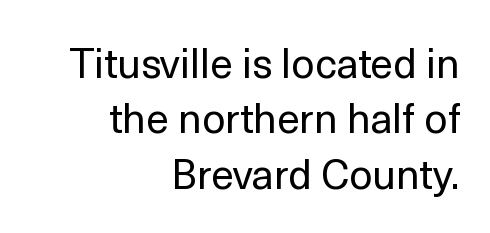
Q: Is the text bold? A: No.
Q: Is the text italic (slanted)? A: No, it is upright.
Q: Is the typeface a serif or a sans-serif typeface? A: Sans-serif.
Q: Is the text underlined? A: No.
Q: How is the paragraph aligned? A: Right-aligned.
Q: Is the spacing between letters normal or unusually wide? A: Normal.
Q: Is the spacing between lines tight, normal or loose? A: Normal.
Q: Width (condensed, normal, or wide)? A: Normal.
Q: x-height? A: Medium.
Q: Monospaced? A: No.
